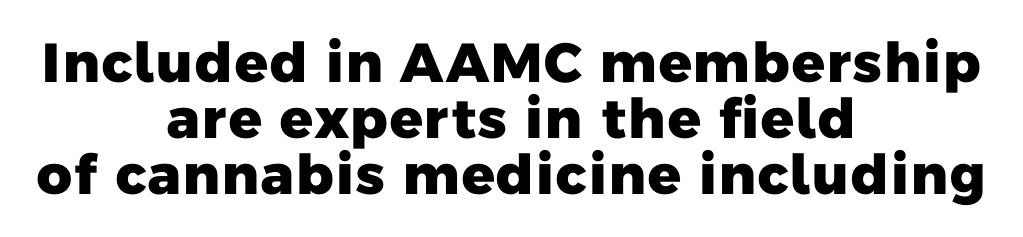
Visually the block forms a symmetrical silhouette, jagged on both flanks. Inter-character spacing is left at the font's built-in metrics. A bare baseline throughout the passage. This block would grow much taller if given ordinary leading; it's compressed now. The text was rendered using a sans face with plain stroke endings. What weight is shown? A full bold with thick strokes.
